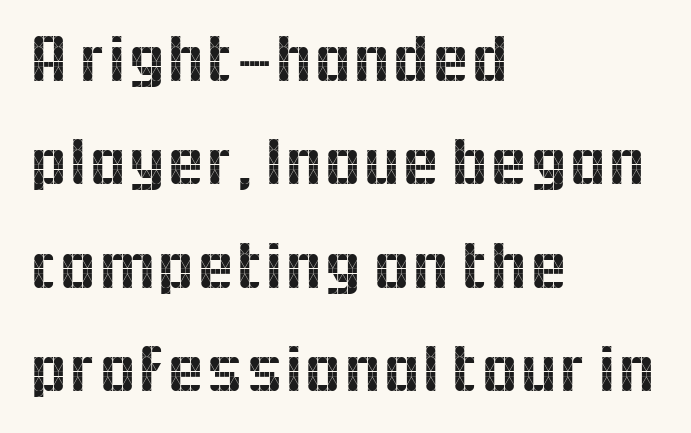
Q: Is the text italic (slanted)? A: No, it is upright.
Q: Is the typeface a serif or a sans-serif typeface? A: Sans-serif.
Q: Is the text underlined? A: No.
Q: How is the paragraph aligned? A: Left-aligned.
Q: Is the spacing between letters normal or unusually wide? A: Normal.
Q: Is the spacing between lines tight, normal or loose? A: Normal.
Q: Width (condensed, normal, or wide)? A: Normal.
Q: x-height? A: Medium.
Q: Monospaced? A: No.
